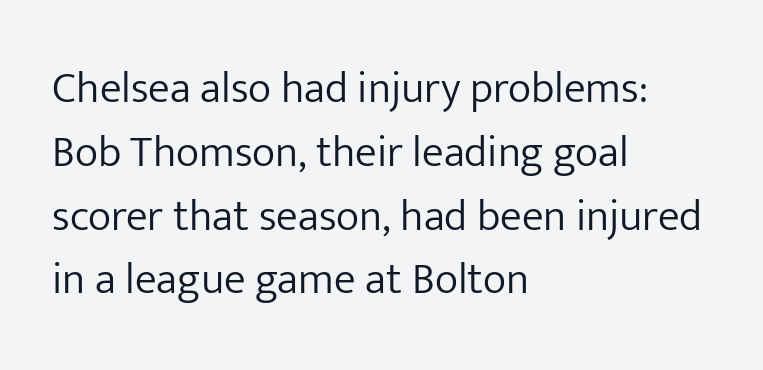
Q: Is the text bold? A: No.
Q: Is the text italic (slanted)? A: No, it is upright.
Q: Is the typeface a serif or a sans-serif typeface? A: Sans-serif.
Q: Is the text underlined? A: No.
Q: How is the paragraph aligned? A: Left-aligned.
Q: Is the spacing between letters normal or unusually wide? A: Normal.
Q: Is the spacing between lines tight, normal or loose? A: Normal.
Q: Width (condensed, normal, or wide)? A: Normal.
Q: Stroke contrast? A: Low.
Q: x-height? A: Medium.
Q: Monospaced? A: No.
